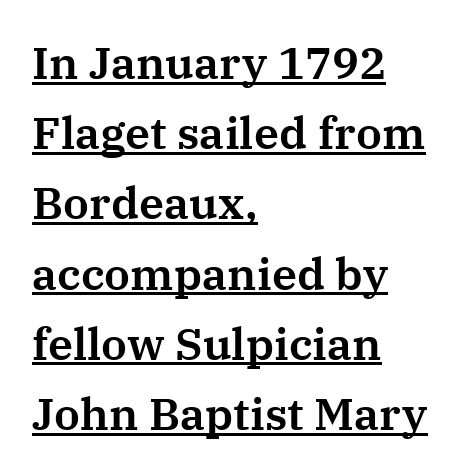
Q: Is the text italic (slanted)? A: No, it is upright.
Q: Is the typeface a serif or a sans-serif typeface? A: Serif.
Q: Is the text underlined? A: Yes.
Q: How is the paragraph aligned? A: Left-aligned.
Q: Is the spacing between letters normal or unusually wide? A: Normal.
Q: Is the spacing between lines tight, normal or loose? A: Normal.
Q: Width (condensed, normal, or wide)? A: Normal.
Q: Stroke contrast? A: Medium.
Q: x-height? A: Medium.
Q: Monospaced? A: No.
